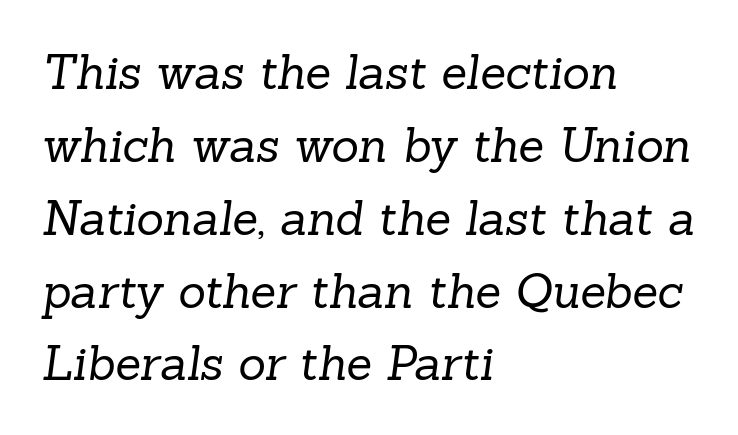
{"serif": "yes", "bold": "no", "weight": "regular", "width": "normal", "stroke_contrast": "low", "x_height": "medium", "monospaced": "no", "underline": "no", "align": "left", "line_spacing": "normal", "line_spacing_ratio": 1.55, "letter_spacing": "normal", "letter_spacing_em": 0.0, "glyph_px": 47}
